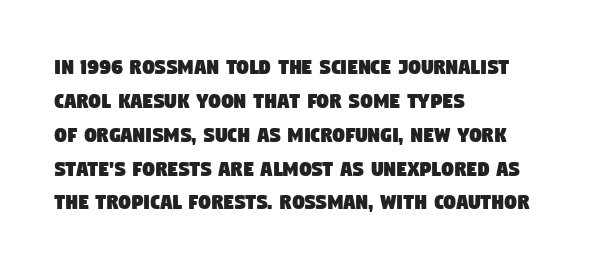
{"underline": "no", "align": "left", "line_spacing": "normal", "line_spacing_ratio": 1.41, "letter_spacing": "normal", "letter_spacing_em": 0.0, "glyph_px": 24}
